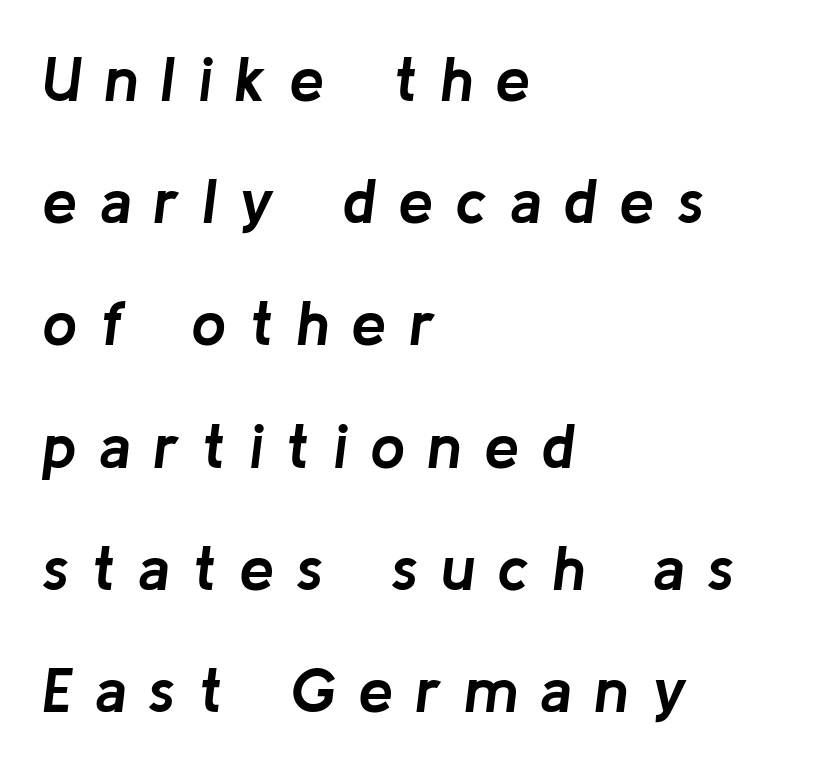
The image shows 63 px semibold type, italic (leaning right); set left-aligned, loose line spacing (1.94x), unusually wide letter spacing (+0.35 em), not underlined; low stroke contrast and a medium x-height.
